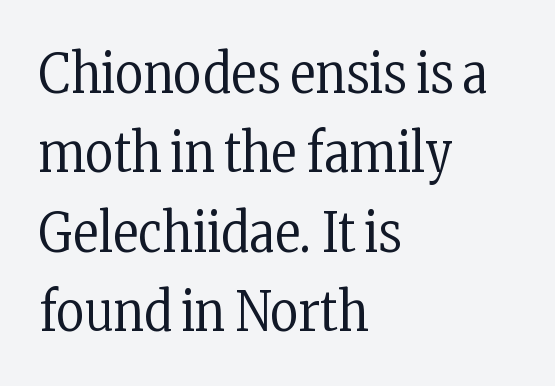
Classification — serif. Vertical stems look standard width or narrower in stroke. One glance says typical: line gaps are just what's usual. These lines are rendered in a variable-pitch font.
